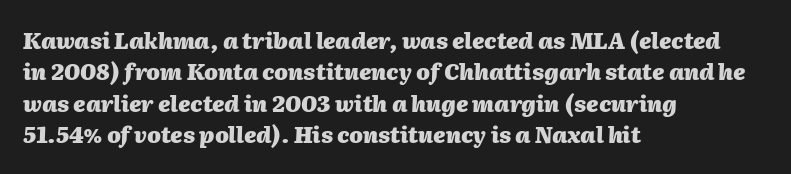
The image shows 22 px bold type, italic (leaning right); set left-aligned, normal line spacing (1.43x), normal letter spacing, not underlined.
